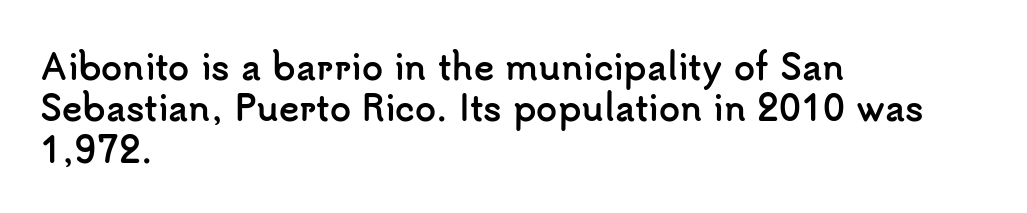
Q: Is the text bold? A: Yes.
Q: Is the text italic (slanted)? A: No, it is upright.
Q: Is the typeface a serif or a sans-serif typeface? A: Sans-serif.
Q: Is the text underlined? A: No.
Q: How is the paragraph aligned? A: Left-aligned.
Q: Is the spacing between letters normal or unusually wide? A: Normal.
Q: Width (condensed, normal, or wide)? A: Normal.
Q: Stroke contrast? A: Low.
Q: x-height? A: Small.
Q: Monospaced? A: No.
